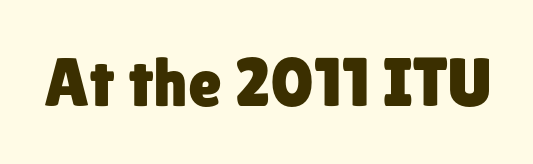
{"serif": "no", "italic": "no", "width": "normal", "stroke_contrast": "low", "x_height": "medium", "monospaced": "no", "underline": "no", "letter_spacing": "normal", "letter_spacing_em": 0.0, "glyph_px": 69}
